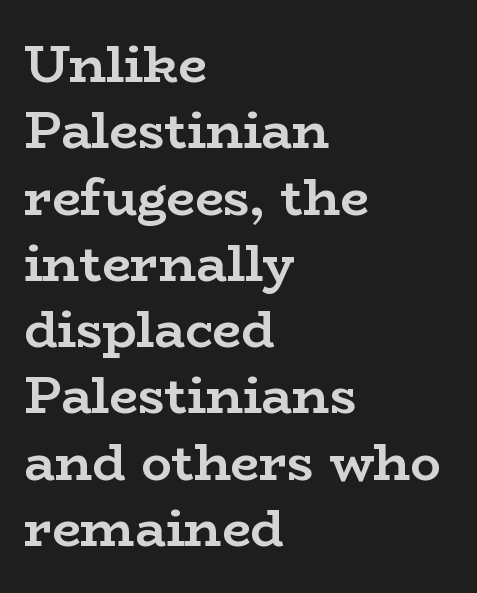
The image shows 51 px semibold, wide serif type, upright; set left-aligned, normal line spacing (1.3x), normal letter spacing, not underlined; low stroke contrast and a medium x-height.
